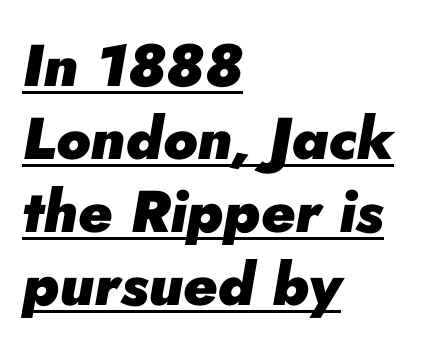
Does the weight exceed regular? Yes, all the way to bold. The glyphs look as if they've been sheared to an angle. A baseline rule has been typeset under these characters. Spacing verdict: proportional, widths tailored to each character. Default kerning and tracking; the words read as compact shapes.
